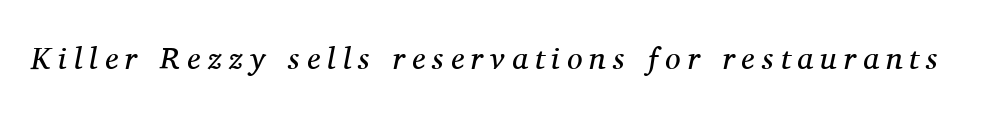
The image shows 31 px regular-weight serif type, italic (leaning right); set unusually wide letter spacing (+0.23 em), not underlined; medium stroke contrast and a medium x-height.
